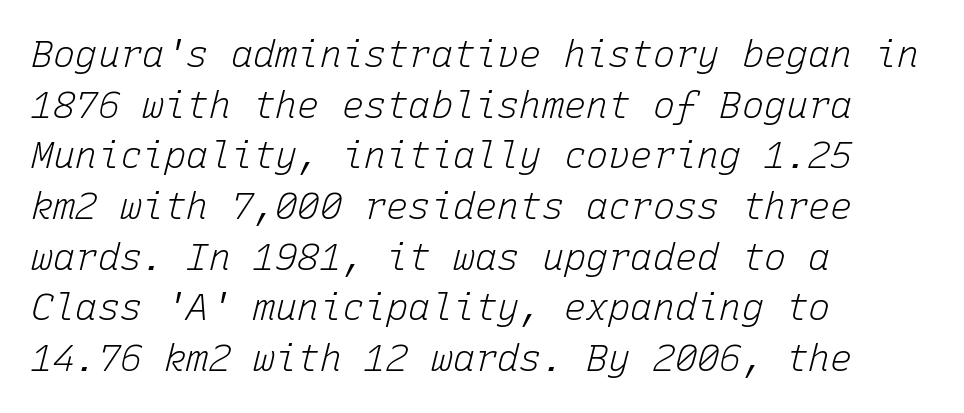
{"italic": "yes", "lean": "right", "slant_degrees": 15, "bold": "no", "weight": "light", "width": "normal", "stroke_contrast": "low", "x_height": "medium", "monospaced": "yes", "underline": "no", "align": "left", "line_spacing": "normal", "line_spacing_ratio": 1.37, "letter_spacing": "normal", "letter_spacing_em": 0.0, "glyph_px": 37}
